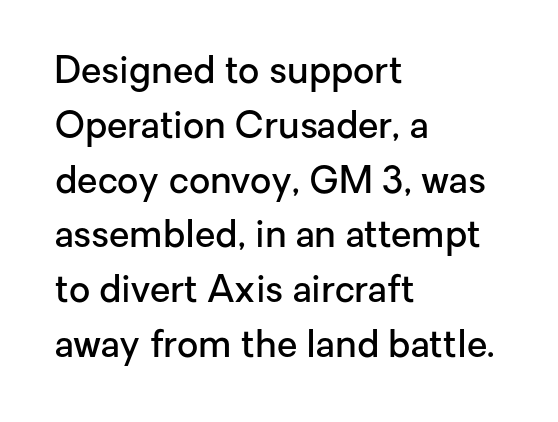
The image shows 37 px semibold sans-serif type, upright; set left-aligned, normal line spacing (1.48x), normal letter spacing, not underlined; low stroke contrast and a medium x-height.
